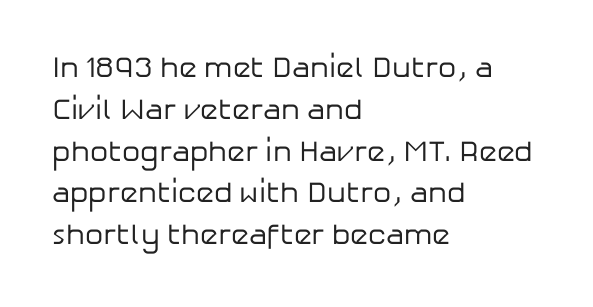
Q: Is the text bold? A: No.
Q: Is the text italic (slanted)? A: No, it is upright.
Q: Is the typeface a serif or a sans-serif typeface? A: Sans-serif.
Q: Is the text underlined? A: No.
Q: How is the paragraph aligned? A: Left-aligned.
Q: Is the spacing between letters normal or unusually wide? A: Normal.
Q: Is the spacing between lines tight, normal or loose? A: Normal.
Q: Width (condensed, normal, or wide)? A: Normal.
Q: Stroke contrast? A: Low.
Q: x-height? A: Medium.
Q: Monospaced? A: No.
